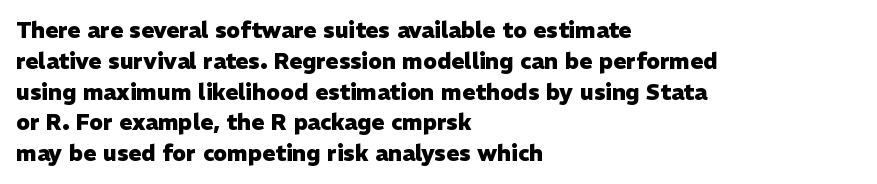
Q: Is the text bold? A: Yes.
Q: Is the text italic (slanted)? A: No, it is upright.
Q: Is the text underlined? A: No.
Q: How is the paragraph aligned? A: Left-aligned.
Q: Is the spacing between letters normal or unusually wide? A: Normal.
Q: Is the spacing between lines tight, normal or loose? A: Normal.
